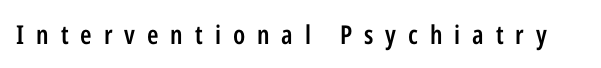
Italic? Not at all — the glyphs are vertical. Underline: absent. Each glyph is drawn with semibold strokes, heavier than normal yet not fully bold. Words appear elongated and porous because spacing is wide.
